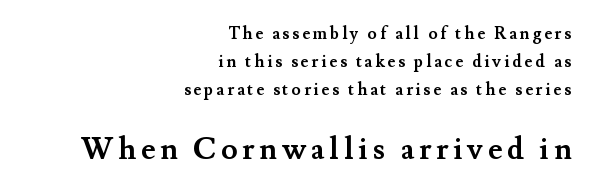
The passage shown stacks its lines at a standard gap. A student would notice the bottom passage is typeset larger than what precedes it. A flush-right, rag-left setting is used for this passage. Rendered with straight, roman letterforms.
